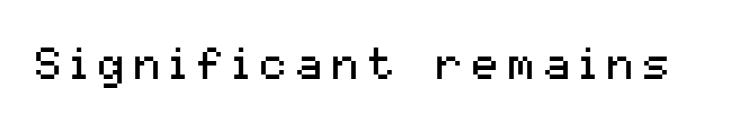
Is this a fixed-width face? No — the glyphs have proportional, varying widths. The face used here is a sans, in the tradition of grotesques and geometrics. The specimen omits any rule beneath the text block's lines. Someone cranked the tracking dial way up on this one. A light-to-regular cut is what we see here. Does the lettering tilt? It doesn't — this is upright.
